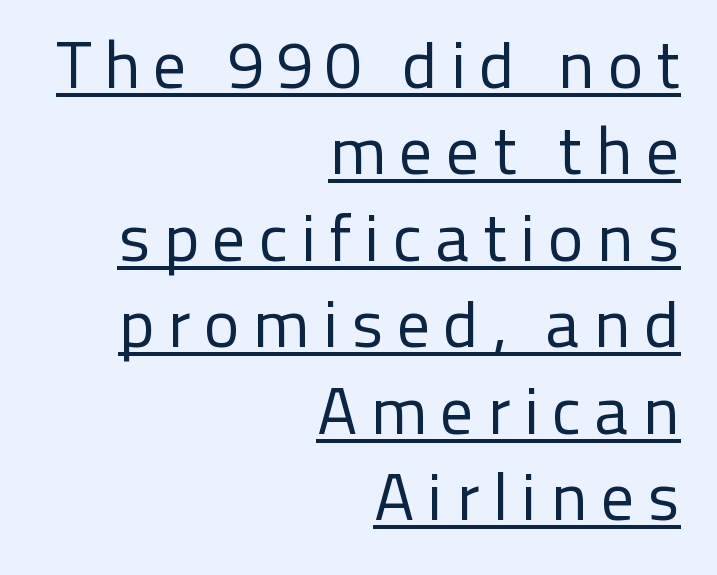
The image shows 67 px regular-weight sans-serif type, upright; set right-aligned, normal line spacing (1.29x), underlined; low stroke contrast and a medium x-height.
